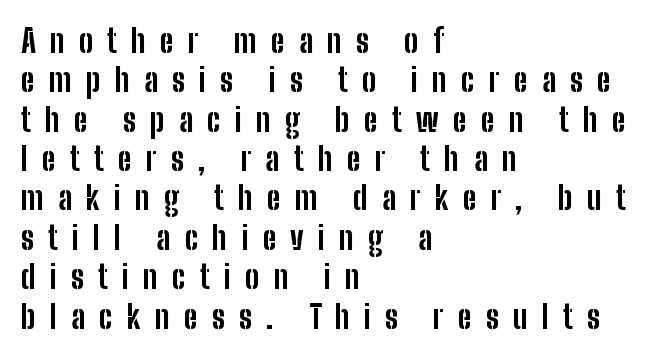
Q: Is the text bold? A: Yes.
Q: Is the text italic (slanted)? A: No, it is upright.
Q: Is the typeface a serif or a sans-serif typeface? A: Sans-serif.
Q: Is the text underlined? A: No.
Q: How is the paragraph aligned? A: Left-aligned.
Q: Is the spacing between letters normal or unusually wide? A: Unusually wide.
Q: Width (condensed, normal, or wide)? A: Condensed.
Q: Stroke contrast? A: Low.
Q: x-height? A: Medium.
Q: Monospaced? A: No.
